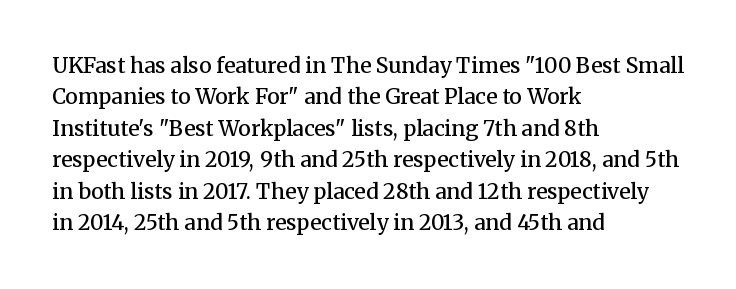
Q: Is the text bold? A: Semi-bold.
Q: Is the text italic (slanted)? A: No, it is upright.
Q: Is the text underlined? A: No.
Q: How is the paragraph aligned? A: Left-aligned.
Q: Is the spacing between letters normal or unusually wide? A: Normal.
Q: Is the spacing between lines tight, normal or loose? A: Normal.
